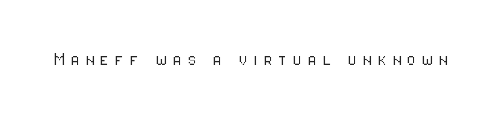
{"italic": "no", "bold": "no", "underline": "no", "letter_spacing": "wide", "letter_spacing_em": 0.3, "glyph_px": 20}
